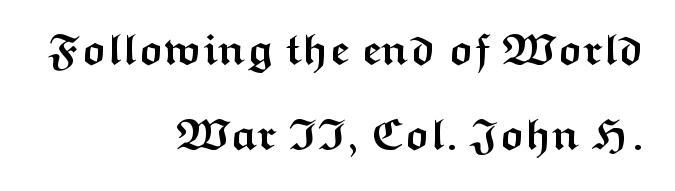
The image shows 44 px semibold, wide sans-serif type, upright; set right-aligned, loose line spacing (1.94x), normal letter spacing, not underlined; medium stroke contrast and a medium x-height.
